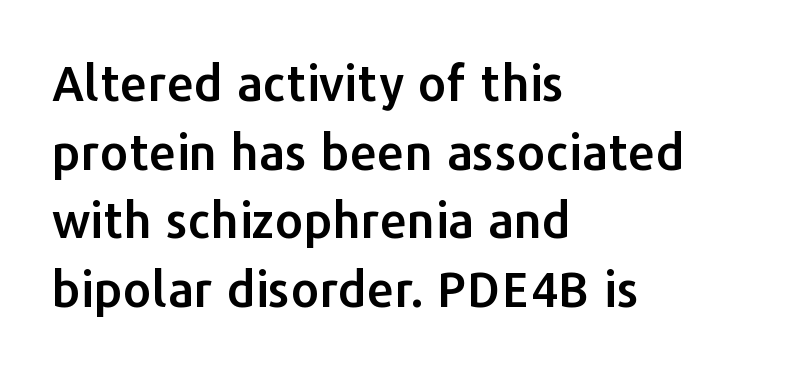
Q: Is the text italic (slanted)? A: No, it is upright.
Q: Is the typeface a serif or a sans-serif typeface? A: Sans-serif.
Q: Is the text underlined? A: No.
Q: How is the paragraph aligned? A: Left-aligned.
Q: Is the spacing between letters normal or unusually wide? A: Normal.
Q: Is the spacing between lines tight, normal or loose? A: Normal.
Q: Width (condensed, normal, or wide)? A: Normal.
Q: Stroke contrast? A: Low.
Q: x-height? A: Medium.
Q: Monospaced? A: No.
